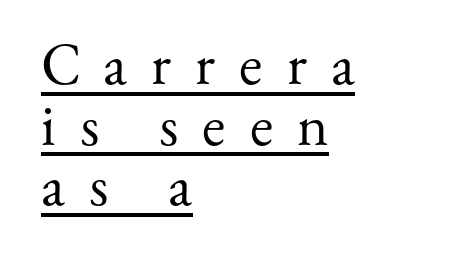
Q: Is the text bold? A: No.
Q: Is the text italic (slanted)? A: No, it is upright.
Q: Is the typeface a serif or a sans-serif typeface? A: Serif.
Q: Is the text underlined? A: Yes.
Q: How is the paragraph aligned? A: Left-aligned.
Q: Is the spacing between letters normal or unusually wide? A: Unusually wide.
Q: Is the spacing between lines tight, normal or loose? A: Tight.
Q: Width (condensed, normal, or wide)? A: Normal.
Q: Stroke contrast? A: Medium.
Q: x-height? A: Small.
Q: Monospaced? A: No.
